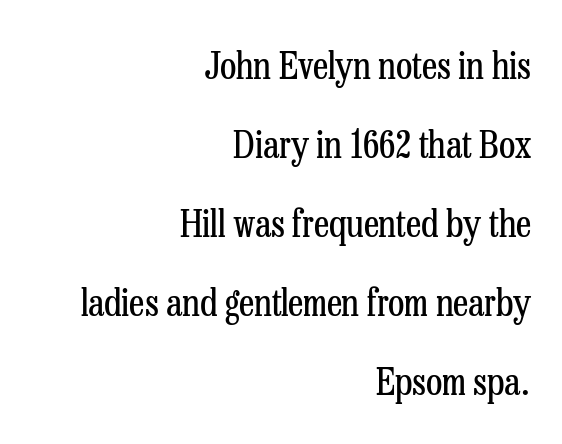
Q: Is the text bold? A: No.
Q: Is the text italic (slanted)? A: No, it is upright.
Q: Is the typeface a serif or a sans-serif typeface? A: Serif.
Q: Is the text underlined? A: No.
Q: How is the paragraph aligned? A: Right-aligned.
Q: Is the spacing between letters normal or unusually wide? A: Normal.
Q: Is the spacing between lines tight, normal or loose? A: Loose.
Q: Width (condensed, normal, or wide)? A: Condensed.
Q: Stroke contrast? A: Low.
Q: x-height? A: Medium.
Q: Monospaced? A: No.
